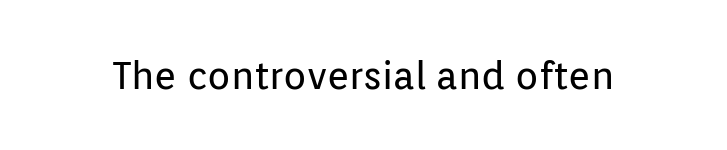
Font category for this specimen: sans-serif. On a weight scale, this lands at 450 or below. The line texture is even and compact thanks to regular tracking. Characters remain perfectly vertical along every line. Unmarked baselines from the first word to the last.
